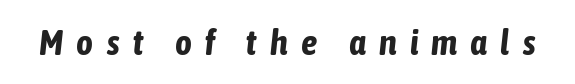
You could only call the tracking loose — the letters float apart. Bare-footed words on every line. The axis of the letterforms is tilted away from vertical. A typesetter would call this proportional, since set widths differ per character.
